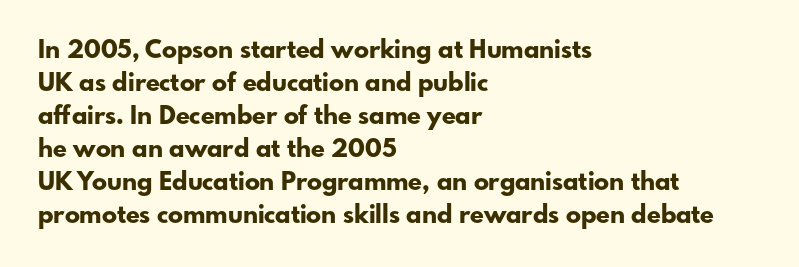
The image shows 25 px bold type, upright; set left-aligned, normal line spacing (1.32x), normal letter spacing, not underlined.
